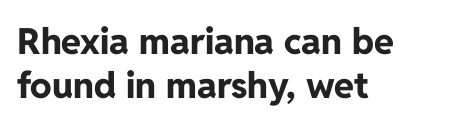
Every letter is thick-stroked: bold, no question. Visually the block forms a straight wall on the left and a jagged coastline on the right. Posture: vertical. The passage shown is typed in a proportional face where columns would drift. Look at the tracking — it's just the regular setting, nothing added.
